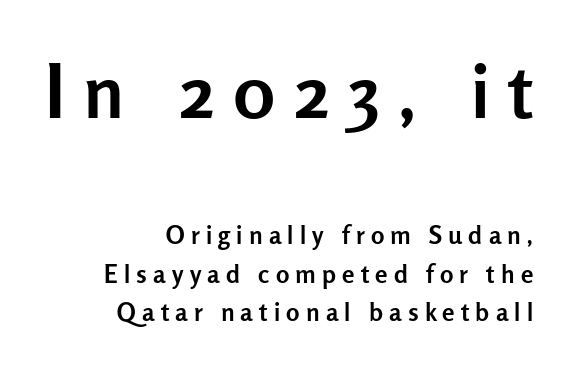
{"serif": "no", "italic": "no", "bold": "yes", "weight": "semibold", "width": "normal", "stroke_contrast": "low", "x_height": "medium", "monospaced": "no", "underline": "no", "align": "right", "line_spacing": "normal", "line_spacing_ratio": 1.54, "letter_spacing": "wide", "letter_spacing_em": 0.25, "larger_block": "first", "size_ratio": 3.0, "glyph_px": 75}
